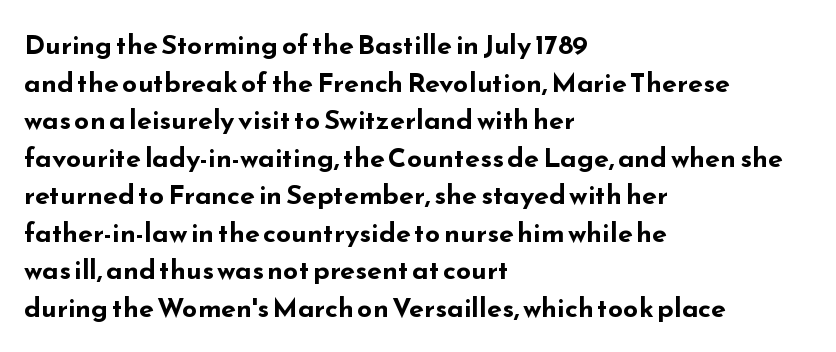
{"italic": "no", "bold": "yes", "underline": "no", "align": "left", "line_spacing": "normal", "line_spacing_ratio": 1.39, "letter_spacing": "normal", "letter_spacing_em": 0.0, "glyph_px": 27}
